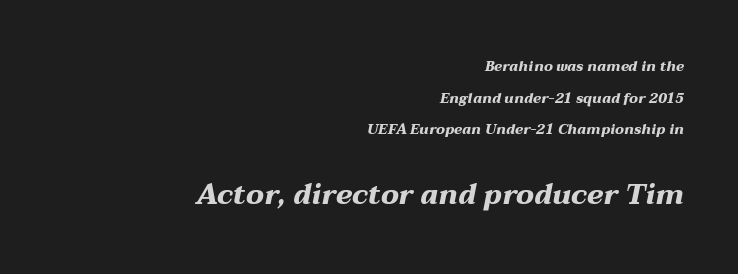
The image shows 28 px heavy, wide type, italic (leaning right); set right-aligned, loose line spacing (2.26x), normal letter spacing, not underlined; the second (bottom) block is 2.0x larger; medium stroke contrast and a medium x-height.
